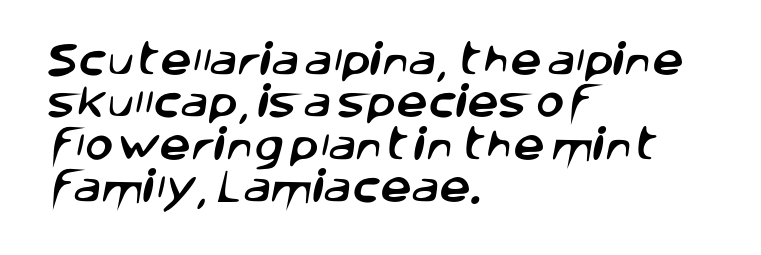
{"serif": "no", "width": "normal", "stroke_contrast": "low", "x_height": "large", "monospaced": "no", "underline": "no", "align": "left", "line_spacing_ratio": 1.21, "letter_spacing": "normal", "letter_spacing_em": 0.0, "glyph_px": 35}
